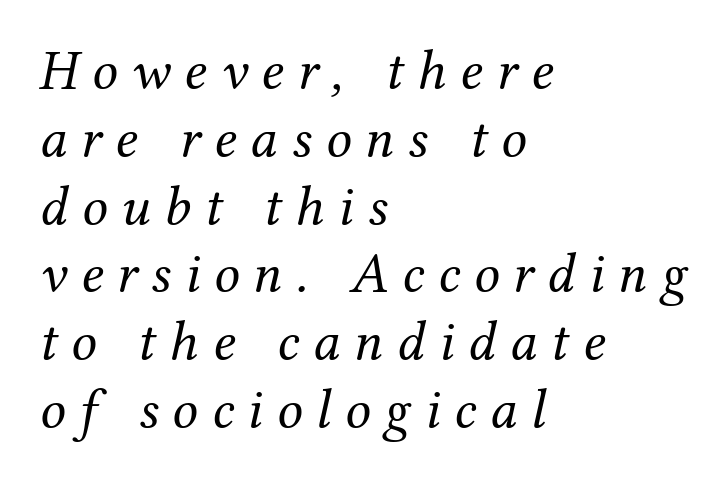
The image shows 57 px regular-weight serif type, italic (leaning right); set left-aligned, line spacing 1.19x, unusually wide letter spacing (+0.24 em), not underlined; medium stroke contrast and a medium x-height.
